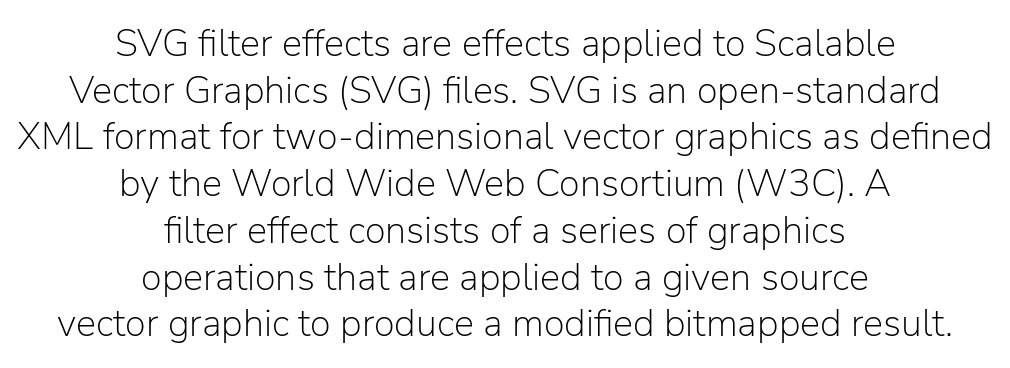
The image shows 38 px light sans-serif type, upright; set centered, line spacing 1.23x, normal letter spacing, not underlined; low stroke contrast and a medium x-height.
